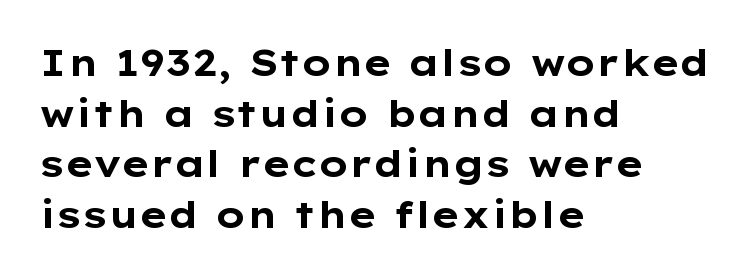
This sample uses plain, unmodified letter spacing. Unlike italic type, these characters show no tilt at all. These lines are rendered in a variable-pitch font. The zone under the glyphs is completely vacant. Classification — sans serif. If you measured baseline to baseline, you'd find a middling distance.
